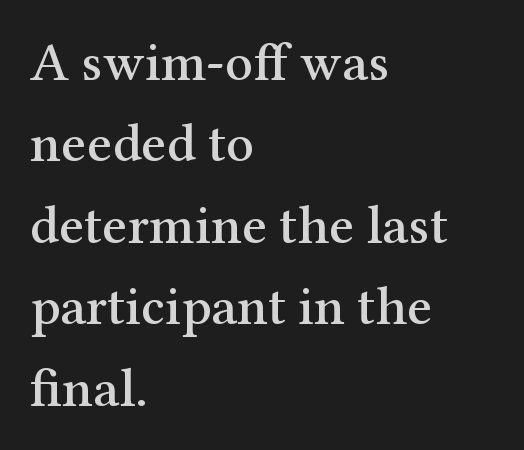
{"serif": "yes", "italic": "no", "width": "normal", "stroke_contrast": "medium", "x_height": "medium", "monospaced": "no", "underline": "no", "align": "left", "line_spacing": "normal", "line_spacing_ratio": 1.48, "letter_spacing": "normal", "letter_spacing_em": 0.0, "glyph_px": 55}
